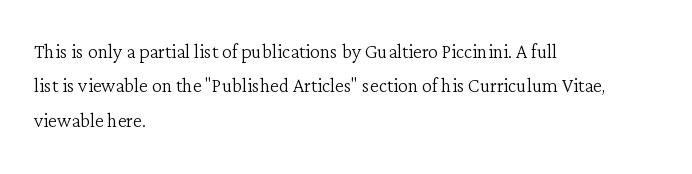
The image shows 25 px text type, upright; set left-aligned, normal line spacing (1.38x), normal letter spacing, not underlined.
